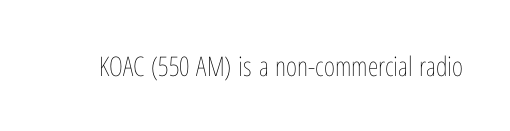
The image shows 27 px text type, upright; set normal letter spacing, not underlined.
